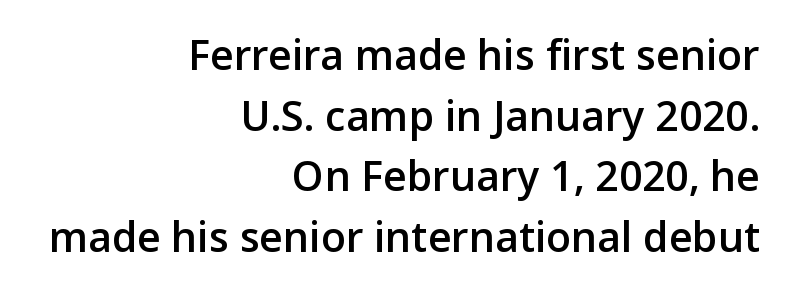
Q: Is the text bold? A: Semi-bold.
Q: Is the text italic (slanted)? A: No, it is upright.
Q: Is the typeface a serif or a sans-serif typeface? A: Sans-serif.
Q: Is the text underlined? A: No.
Q: How is the paragraph aligned? A: Right-aligned.
Q: Is the spacing between letters normal or unusually wide? A: Normal.
Q: Is the spacing between lines tight, normal or loose? A: Normal.
Q: Width (condensed, normal, or wide)? A: Normal.
Q: Stroke contrast? A: Low.
Q: x-height? A: Medium.
Q: Monospaced? A: No.
